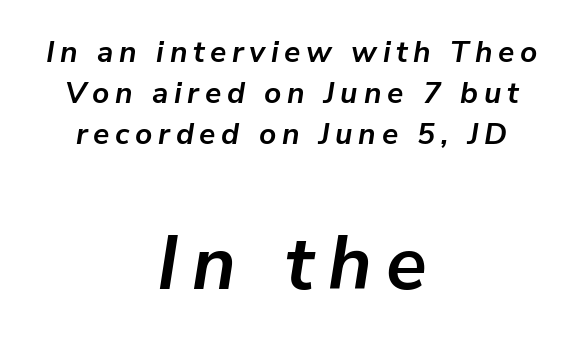
The image shows 75 px semibold type, italic (leaning right); set centered, normal line spacing (1.36x), not underlined; the second (bottom) block is 2.5x larger; low stroke contrast and a medium x-height.
